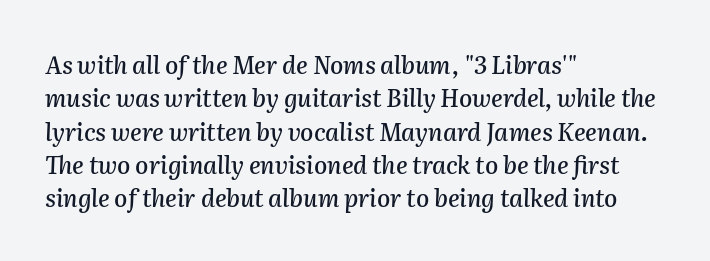
Q: Is the text italic (slanted)? A: Yes, it leans right by about 2 degrees.
Q: Is the text underlined? A: No.
Q: How is the paragraph aligned? A: Left-aligned.
Q: Is the spacing between letters normal or unusually wide? A: Normal.
Q: Is the spacing between lines tight, normal or loose? A: Normal.
